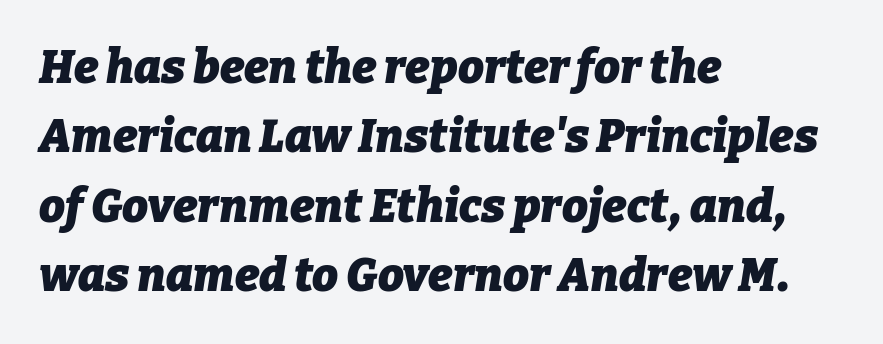
Q: Is the text bold? A: Yes.
Q: Is the text italic (slanted)? A: Yes, it leans right by about 9 degrees.
Q: Is the text underlined? A: No.
Q: How is the paragraph aligned? A: Left-aligned.
Q: Is the spacing between letters normal or unusually wide? A: Normal.
Q: Is the spacing between lines tight, normal or loose? A: Normal.
Q: Width (condensed, normal, or wide)? A: Normal.
Q: Stroke contrast? A: Low.
Q: x-height? A: Medium.
Q: Monospaced? A: No.
